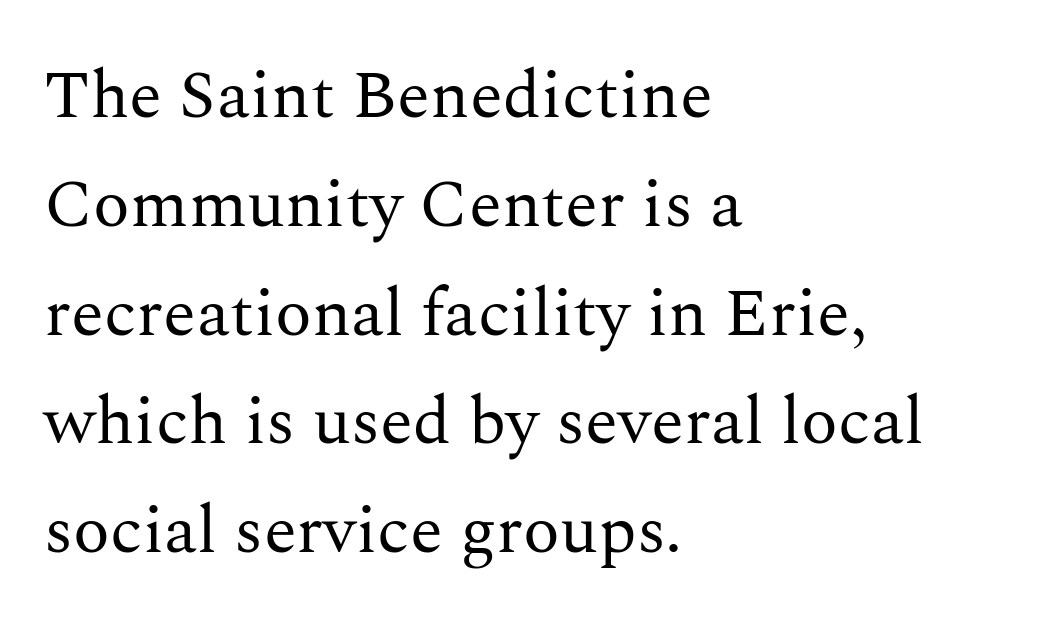
The image shows 68 px regular-weight serif type, upright; set left-aligned, normal line spacing (1.6x), normal letter spacing, not underlined; medium stroke contrast and a medium x-height.
